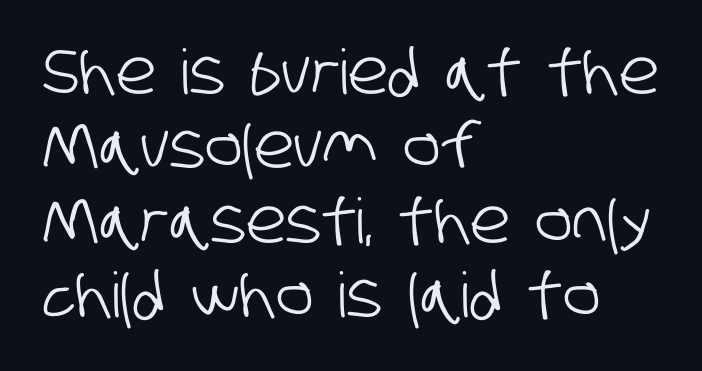
{"serif": "no", "width": "condensed", "stroke_contrast": "low", "x_height": "large", "monospaced": "no", "underline": "no", "align": "left", "line_spacing_ratio": 1.2, "letter_spacing": "normal", "letter_spacing_em": 0.0, "glyph_px": 62}
